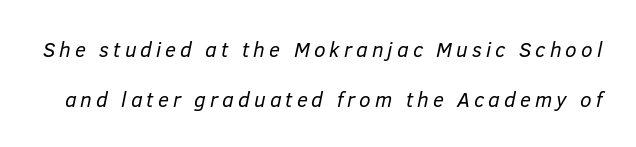
{"italic": "yes", "lean": "right", "slant_degrees": 12, "bold": "no", "underline": "no", "line_spacing": "loose", "line_spacing_ratio": 2.36, "glyph_px": 21}
